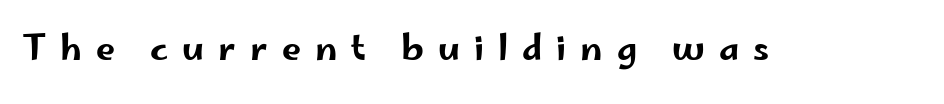
Q: Is the text italic (slanted)? A: No, it is upright.
Q: Is the typeface a serif or a sans-serif typeface? A: Sans-serif.
Q: Is the text underlined? A: No.
Q: Is the spacing between letters normal or unusually wide? A: Unusually wide.
Q: Width (condensed, normal, or wide)? A: Wide.
Q: Stroke contrast? A: Low.
Q: x-height? A: Small.
Q: Monospaced? A: No.
